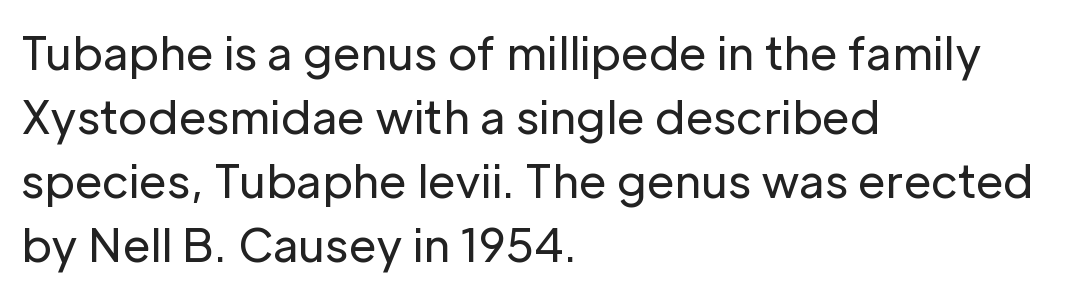
Q: Is the text bold? A: No.
Q: Is the text italic (slanted)? A: No, it is upright.
Q: Is the typeface a serif or a sans-serif typeface? A: Sans-serif.
Q: Is the text underlined? A: No.
Q: How is the paragraph aligned? A: Left-aligned.
Q: Is the spacing between letters normal or unusually wide? A: Normal.
Q: Is the spacing between lines tight, normal or loose? A: Normal.
Q: Width (condensed, normal, or wide)? A: Normal.
Q: Stroke contrast? A: Low.
Q: x-height? A: Medium.
Q: Monospaced? A: No.
